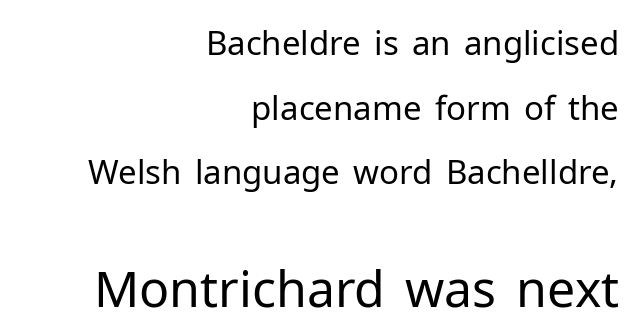
{"serif": "no", "italic": "no", "bold": "no", "weight": "regular", "width": "normal", "stroke_contrast": "low", "x_height": "medium", "monospaced": "no", "underline": "no", "align": "right", "line_spacing": "loose", "line_spacing_ratio": 1.96, "letter_spacing": "normal", "letter_spacing_em": 0.0, "larger_block": "second", "size_ratio": 1.52, "glyph_px": 50}
